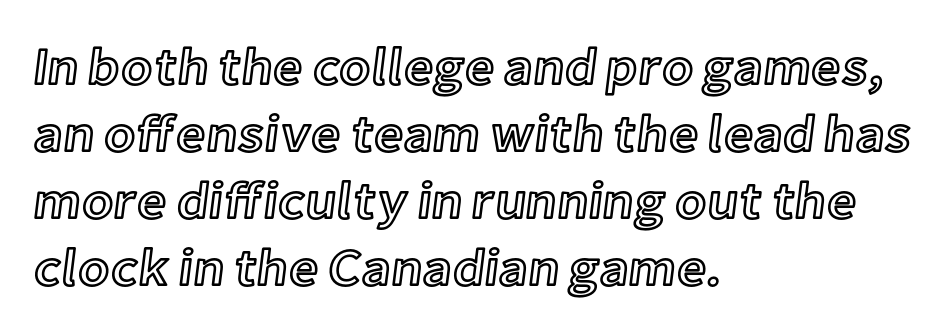
Layout note: lines flush left. Do the characters align in a grid? No, the font is proportional. The type is set solid horizontally, with unmodified tracking.
